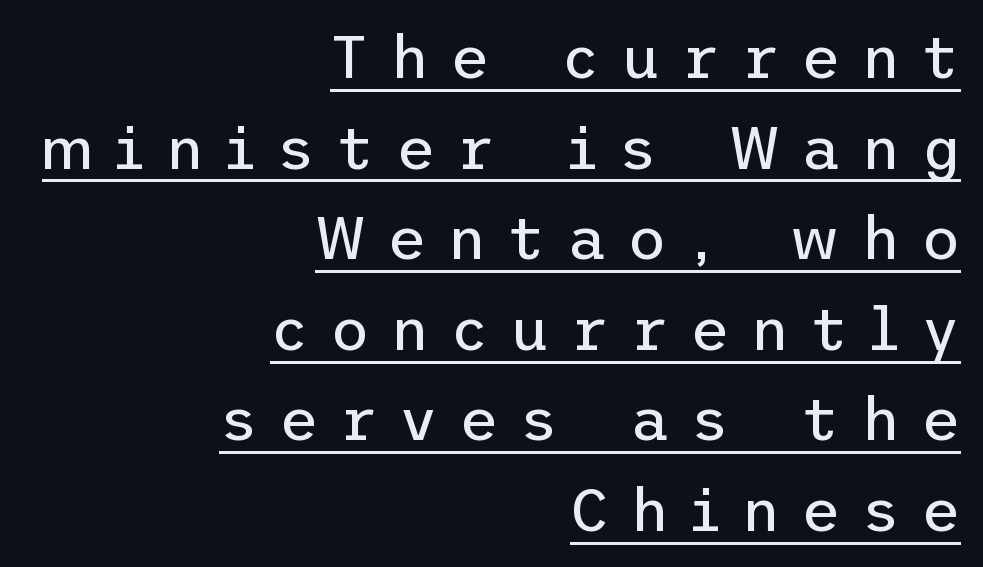
Q: Is the text bold? A: No.
Q: Is the text italic (slanted)? A: No, it is upright.
Q: Is the typeface a serif or a sans-serif typeface? A: Sans-serif.
Q: Is the text underlined? A: Yes.
Q: How is the paragraph aligned? A: Right-aligned.
Q: Is the spacing between letters normal or unusually wide? A: Unusually wide.
Q: Is the spacing between lines tight, normal or loose? A: Normal.
Q: Width (condensed, normal, or wide)? A: Normal.
Q: Stroke contrast? A: Low.
Q: x-height? A: Medium.
